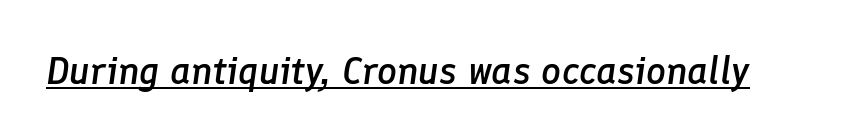
In terms of letterspacing, this is plain default setting. Descenders here cross a horizontal rule under the line. The font's italic variant was chosen for this text. Think of a printed novel: that variable character pitch is what you see here. A semibold gives these letters moderate extra thickness, short of bold.
